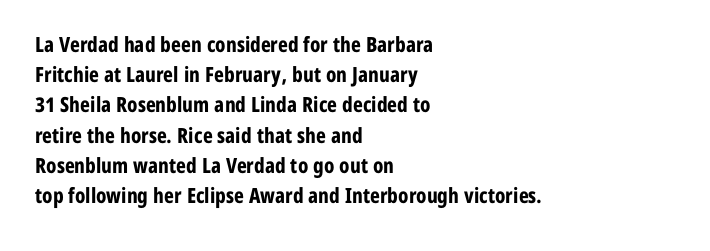
The image shows 21 px bold type, upright; set left-aligned, normal line spacing (1.44x), normal letter spacing, not underlined.
